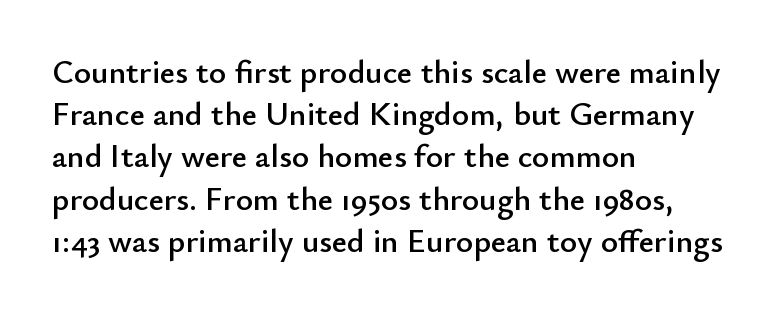
Q: Is the text italic (slanted)? A: No, it is upright.
Q: Is the typeface a serif or a sans-serif typeface? A: Sans-serif.
Q: Is the text underlined? A: No.
Q: How is the paragraph aligned? A: Left-aligned.
Q: Is the spacing between letters normal or unusually wide? A: Normal.
Q: Is the spacing between lines tight, normal or loose? A: Normal.
Q: Width (condensed, normal, or wide)? A: Normal.
Q: Stroke contrast? A: Low.
Q: x-height? A: Small.
Q: Monospaced? A: No.
